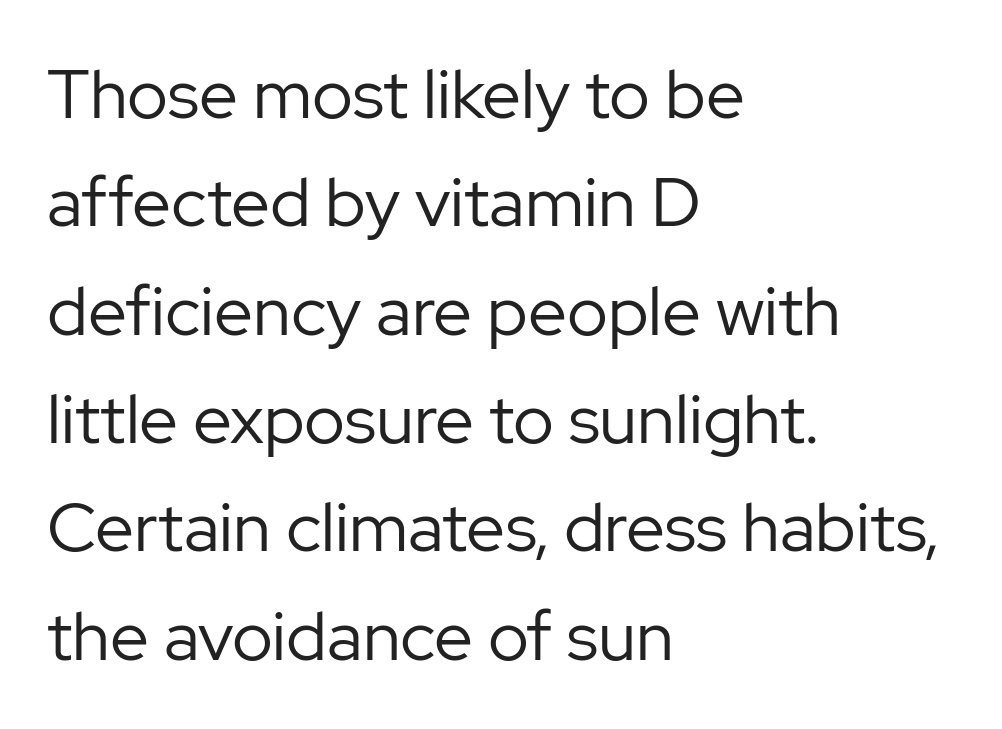
{"serif": "no", "italic": "no", "bold": "no", "weight": "regular", "width": "normal", "stroke_contrast": "low", "x_height": "medium", "monospaced": "no", "underline": "no", "align": "left", "line_spacing": "normal", "line_spacing_ratio": 1.57, "letter_spacing": "normal", "letter_spacing_em": 0.0, "glyph_px": 69}
